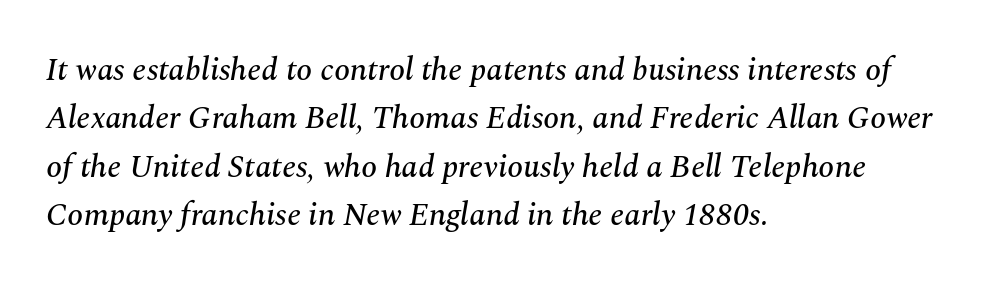
Q: Is the text italic (slanted)? A: Yes, it leans right by about 10 degrees.
Q: Is the typeface a serif or a sans-serif typeface? A: Serif.
Q: Is the text underlined? A: No.
Q: How is the paragraph aligned? A: Left-aligned.
Q: Is the spacing between letters normal or unusually wide? A: Normal.
Q: Is the spacing between lines tight, normal or loose? A: Normal.
Q: Width (condensed, normal, or wide)? A: Normal.
Q: Stroke contrast? A: Medium.
Q: x-height? A: Medium.
Q: Monospaced? A: No.
